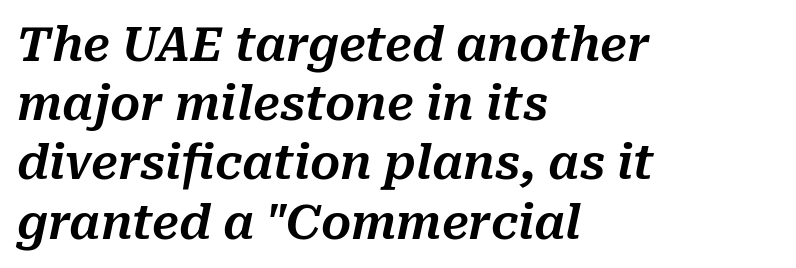
The image shows 47 px text type, italic (leaning right); set left-aligned, normal line spacing (1.26x), normal letter spacing, not underlined; medium stroke contrast and a medium x-height.
